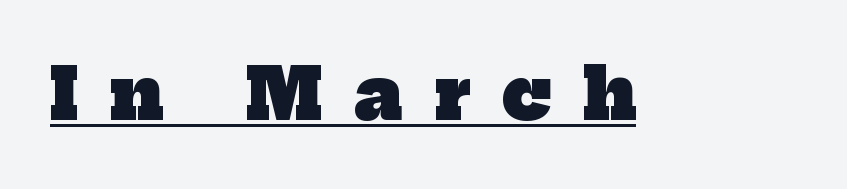
The passage shown is typed in a proportional face where columns would drift. Bold? Absolutely — the strokes are thick and heavy. Yep, those are serifs on the letters. A rule runs beneath these lines of type.
